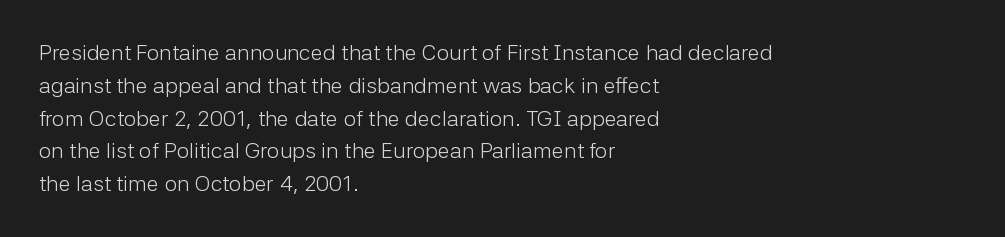
Q: Is the text bold? A: No.
Q: Is the text italic (slanted)? A: No, it is upright.
Q: Is the text underlined? A: No.
Q: How is the paragraph aligned? A: Left-aligned.
Q: Is the spacing between letters normal or unusually wide? A: Normal.
Q: Is the spacing between lines tight, normal or loose? A: Normal.
